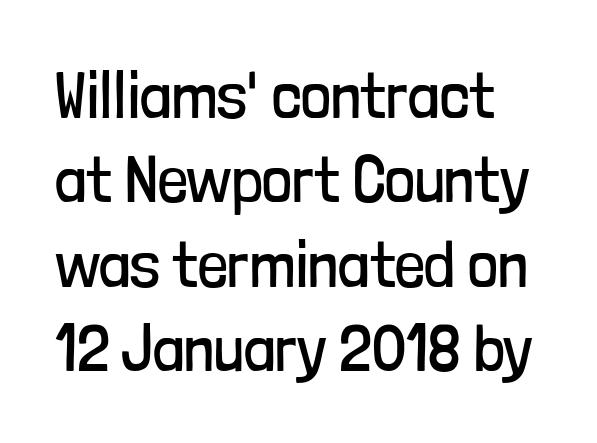
Q: Is the text bold? A: No.
Q: Is the text italic (slanted)? A: No, it is upright.
Q: Is the typeface a serif or a sans-serif typeface? A: Sans-serif.
Q: Is the text underlined? A: No.
Q: Is the spacing between letters normal or unusually wide? A: Normal.
Q: Is the spacing between lines tight, normal or loose? A: Normal.
Q: Width (condensed, normal, or wide)? A: Condensed.
Q: Stroke contrast? A: Low.
Q: x-height? A: Medium.
Q: Monospaced? A: No.
